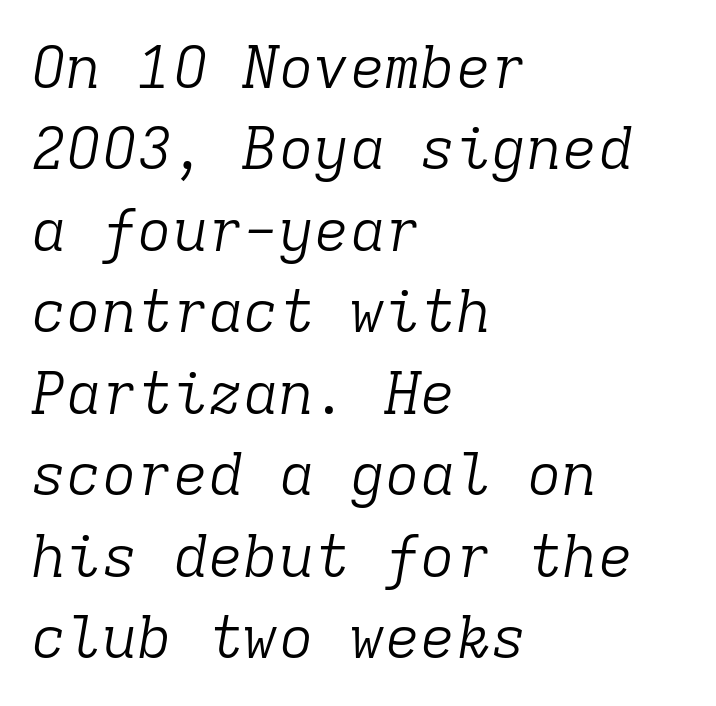
Stems and bowls with no extra thickness — not bold. Anything drawn beneath the words? Only blank space. Quick note: italic. This sample is left-justified, so line endings fall wherever the words run out. Fixed-width glyphs throughout — classic coding-font behaviour. Here the glyphs are tracked normally, forming tight word shapes.
